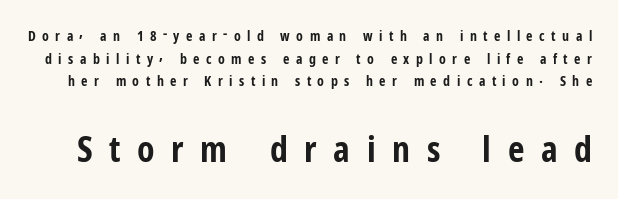
{"serif": "no", "italic": "no", "bold": "yes", "weight": "bold", "width": "condensed", "stroke_contrast": "low", "x_height": "medium", "monospaced": "no", "underline": "no", "line_spacing": "normal", "line_spacing_ratio": 1.62, "letter_spacing": "wide", "letter_spacing_em": 0.46, "larger_block": "second", "size_ratio": 2.57, "glyph_px": 36}
